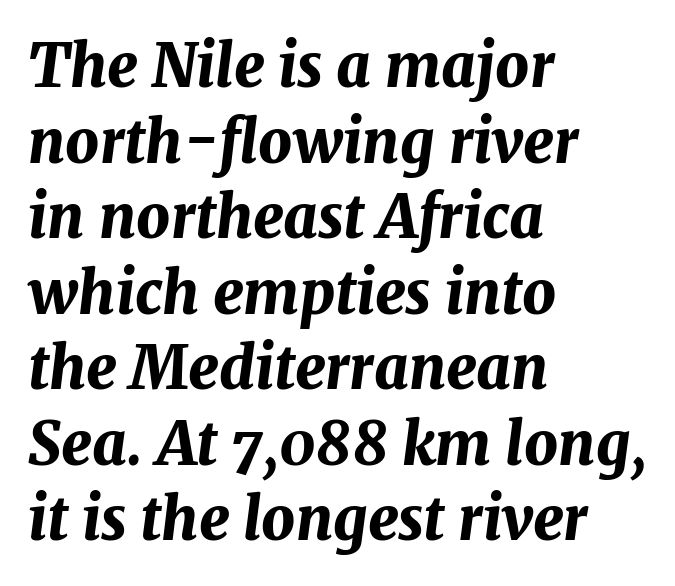
Plenty of ink on the page — the face is bold. The rendering uses natural spacing where letterforms have individual widths. Does the copy run flush right? No — it runs flush left. Rows of type keep a routine distance in the vertical direction. The letters are slanted; this is an italic face.
